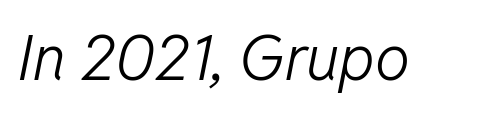
Q: Is the text bold? A: No.
Q: Is the text italic (slanted)? A: Yes, it leans right by about 11 degrees.
Q: Is the text underlined? A: No.
Q: Is the spacing between letters normal or unusually wide? A: Normal.
Q: Width (condensed, normal, or wide)? A: Normal.
Q: Stroke contrast? A: Low.
Q: x-height? A: Medium.
Q: Monospaced? A: No.
